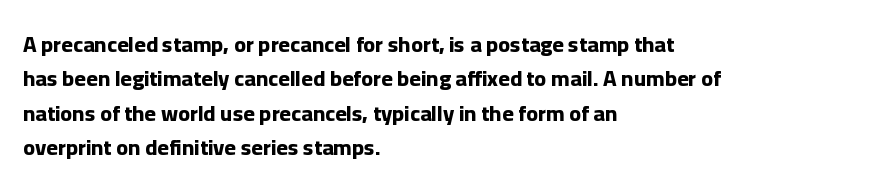
{"italic": "no", "bold": "yes", "underline": "no", "align": "left", "line_spacing": "normal", "line_spacing_ratio": 1.56, "letter_spacing": "normal", "letter_spacing_em": 0.0, "glyph_px": 22}
